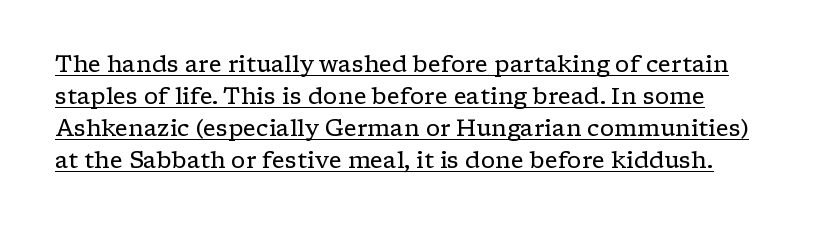
{"italic": "no", "bold": "no", "underline": "yes", "line_spacing": "normal", "line_spacing_ratio": 1.39, "letter_spacing": "normal", "letter_spacing_em": 0.0, "glyph_px": 23}
